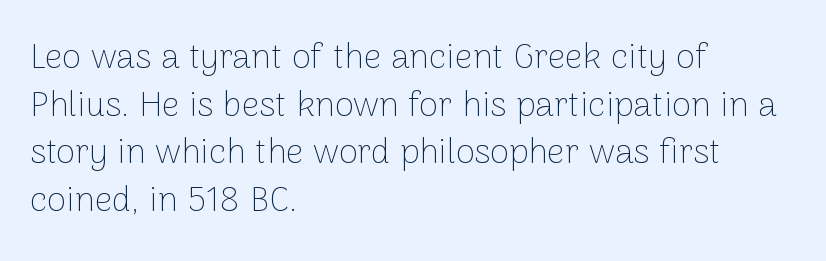
Q: Is the text bold? A: No.
Q: Is the text italic (slanted)? A: No, it is upright.
Q: Is the typeface a serif or a sans-serif typeface? A: Sans-serif.
Q: Is the text underlined? A: No.
Q: How is the paragraph aligned? A: Left-aligned.
Q: Is the spacing between letters normal or unusually wide? A: Normal.
Q: Is the spacing between lines tight, normal or loose? A: Normal.
Q: Width (condensed, normal, or wide)? A: Normal.
Q: Stroke contrast? A: Low.
Q: x-height? A: Medium.
Q: Monospaced? A: No.
